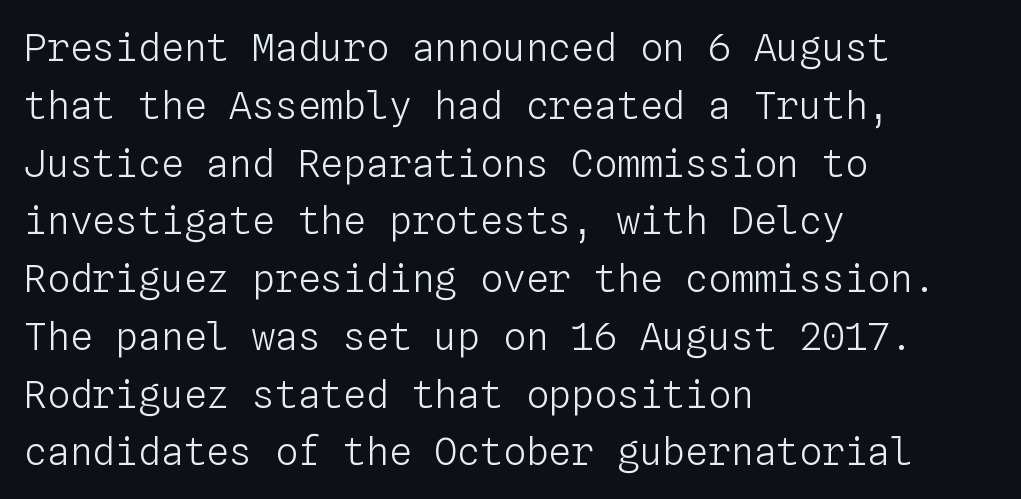
The rows are spaced the way most documents space them. The letters sit at their default tracking, neither squeezed nor spread. Only glyphs here, with clear space below each row. The lettering holds an erect, upright posture throughout. Horizontal alignment here is leftward, the default for most running prose. The passage shown is not bold in any degree.
